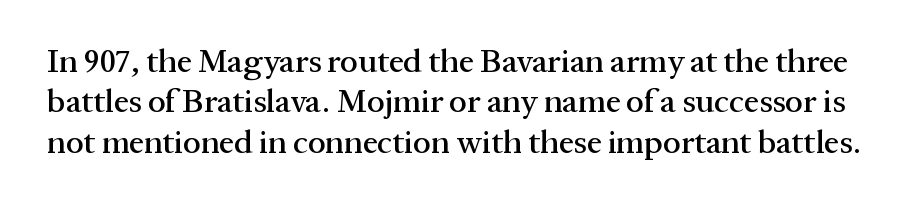
{"serif": "yes", "italic": "no", "width": "normal", "stroke_contrast": "medium", "x_height": "medium", "monospaced": "no", "underline": "no", "line_spacing_ratio": 1.22, "letter_spacing": "normal", "letter_spacing_em": 0.0, "glyph_px": 33}
